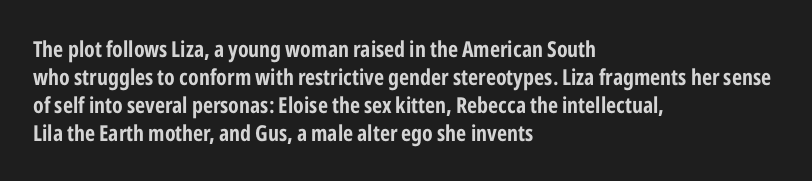
Q: Is the text italic (slanted)? A: No, it is upright.
Q: Is the text underlined? A: No.
Q: How is the paragraph aligned? A: Left-aligned.
Q: Is the spacing between letters normal or unusually wide? A: Normal.
Q: Is the spacing between lines tight, normal or loose? A: Normal.
